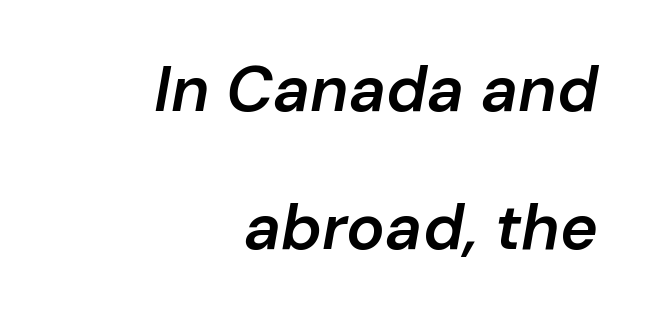
{"italic": "yes", "lean": "right", "slant_degrees": 10, "bold": "semi", "weight": "semibold", "width": "normal", "stroke_contrast": "low", "x_height": "medium", "monospaced": "no", "underline": "no", "align": "right", "line_spacing": "loose", "line_spacing_ratio": 2.16, "letter_spacing": "normal", "letter_spacing_em": 0.0, "glyph_px": 64}
